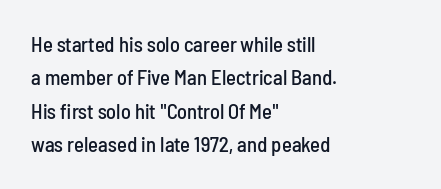
The image shows 21 px text type, upright; set left-aligned, normal line spacing (1.59x), normal letter spacing, not underlined.
